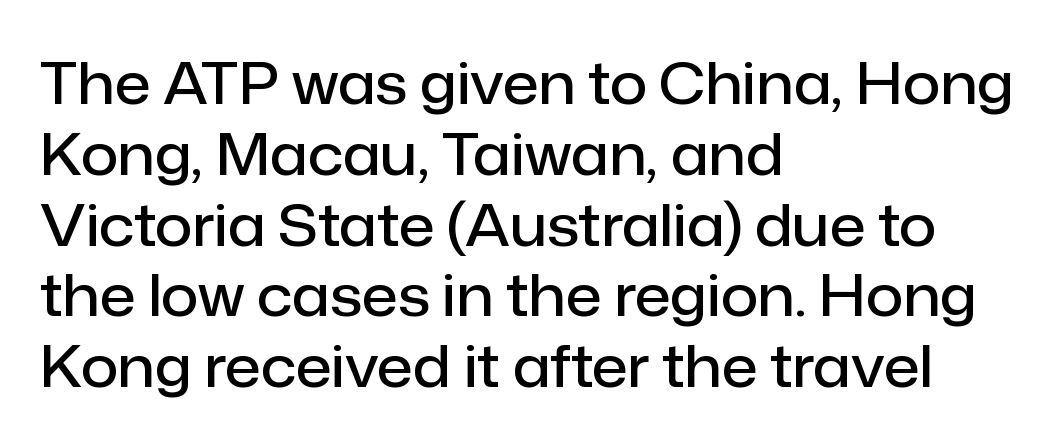
Q: Is the text bold? A: Semi-bold.
Q: Is the text italic (slanted)? A: No, it is upright.
Q: Is the typeface a serif or a sans-serif typeface? A: Sans-serif.
Q: Is the text underlined? A: No.
Q: How is the paragraph aligned? A: Left-aligned.
Q: Is the spacing between letters normal or unusually wide? A: Normal.
Q: Width (condensed, normal, or wide)? A: Normal.
Q: Stroke contrast? A: Low.
Q: x-height? A: Medium.
Q: Monospaced? A: No.
